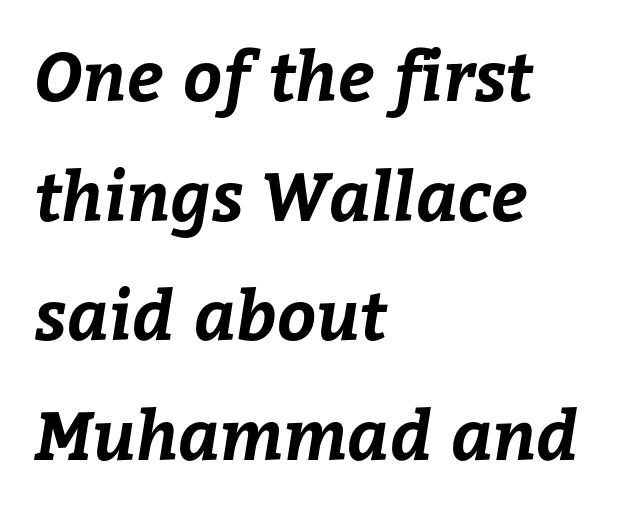
{"bold": "yes", "weight": "bold", "width": "normal", "stroke_contrast": "low", "x_height": "medium", "monospaced": "no", "underline": "no", "align": "left", "line_spacing_ratio": 1.76, "letter_spacing": "normal", "letter_spacing_em": 0.0, "glyph_px": 68}
